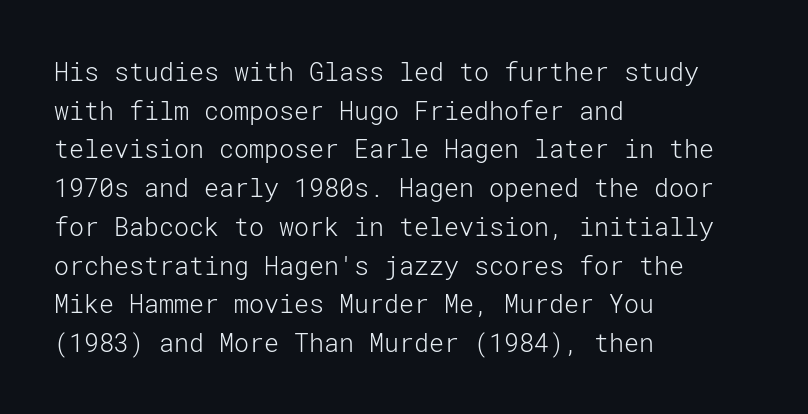
Q: Is the text bold? A: No.
Q: Is the text italic (slanted)? A: No, it is upright.
Q: Is the text underlined? A: No.
Q: How is the paragraph aligned? A: Left-aligned.
Q: Is the spacing between letters normal or unusually wide? A: Normal.
Q: Is the spacing between lines tight, normal or loose? A: Normal.
